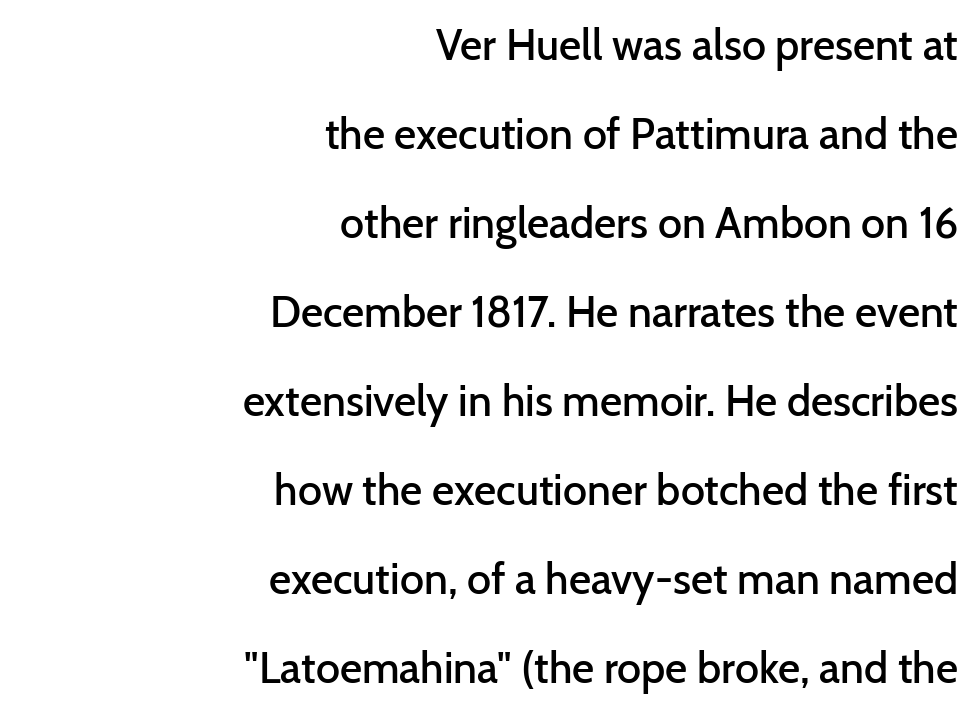
{"serif": "no", "italic": "no", "bold": "semi", "weight": "semibold", "width": "normal", "stroke_contrast": "low", "x_height": "medium", "monospaced": "no", "underline": "no", "align": "right", "line_spacing": "loose", "line_spacing_ratio": 2.07, "letter_spacing": "normal", "letter_spacing_em": 0.0, "glyph_px": 43}
